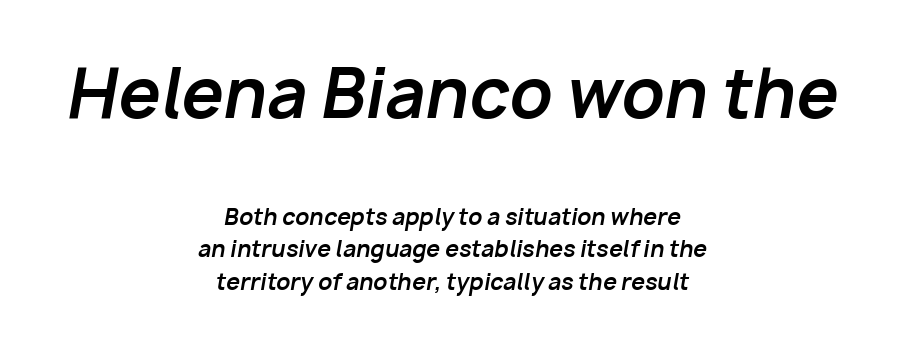
Q: Is the text bold? A: Yes.
Q: Is the text italic (slanted)? A: Yes, it leans right by about 10 degrees.
Q: Is the text underlined? A: No.
Q: How is the paragraph aligned? A: Centered.
Q: Is the spacing between letters normal or unusually wide? A: Normal.
Q: Is the spacing between lines tight, normal or loose? A: Normal.
Q: Which block of text is set in a larger size, the first (top) or the second (bottom)? A: The first (top) one.
Q: Width (condensed, normal, or wide)? A: Normal.
Q: Stroke contrast? A: Low.
Q: x-height? A: Medium.
Q: Monospaced? A: No.
